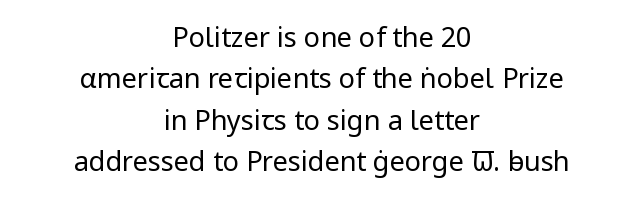
{"italic": "no", "bold": "no", "underline": "no", "align": "center", "line_spacing": "normal", "line_spacing_ratio": 1.53, "letter_spacing": "normal", "letter_spacing_em": 0.0, "glyph_px": 27}
